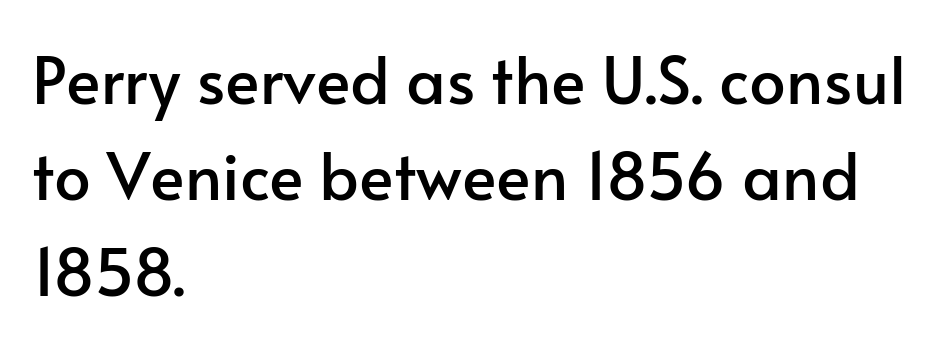
The image shows 65 px sans-serif type, upright; set left-aligned, normal line spacing (1.48x), normal letter spacing, not underlined; low stroke contrast and a small x-height.
